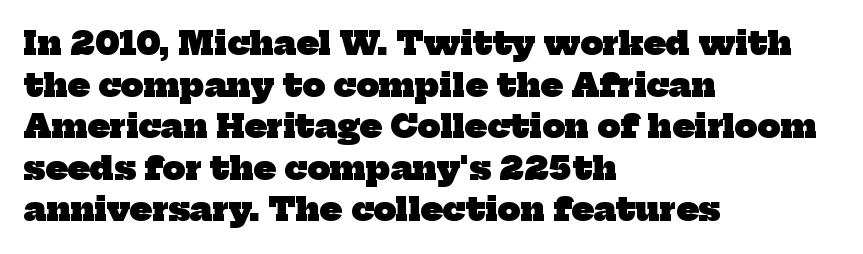
The image shows 32 px heavy serif type; set left-aligned, normal line spacing (1.3x), normal letter spacing, not underlined; low stroke contrast and a medium x-height.
